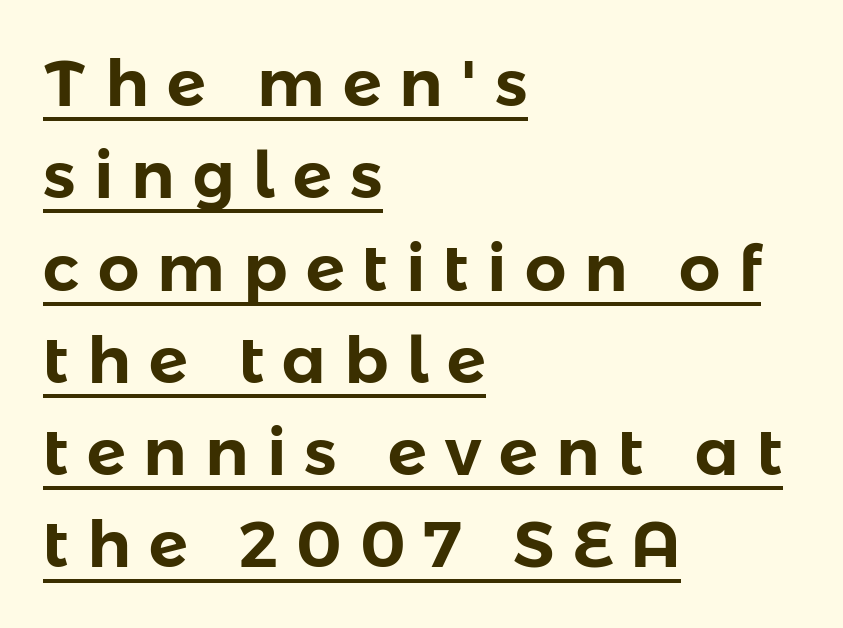
{"serif": "no", "italic": "no", "width": "normal", "stroke_contrast": "low", "x_height": "medium", "monospaced": "no", "underline": "yes", "align": "left", "line_spacing": "normal", "line_spacing_ratio": 1.42, "letter_spacing": "wide", "letter_spacing_em": 0.28, "glyph_px": 65}
